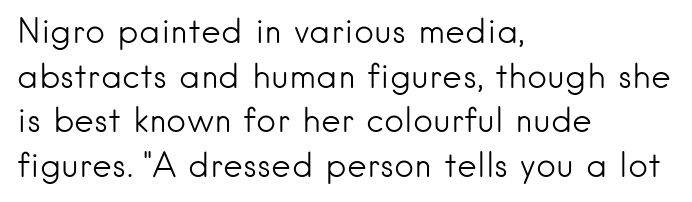
Q: Is the text bold? A: No.
Q: Is the text italic (slanted)? A: No, it is upright.
Q: Is the typeface a serif or a sans-serif typeface? A: Sans-serif.
Q: Is the text underlined? A: No.
Q: How is the paragraph aligned? A: Left-aligned.
Q: Is the spacing between letters normal or unusually wide? A: Normal.
Q: Is the spacing between lines tight, normal or loose? A: Normal.
Q: Width (condensed, normal, or wide)? A: Normal.
Q: Stroke contrast? A: Low.
Q: x-height? A: Small.
Q: Monospaced? A: No.
